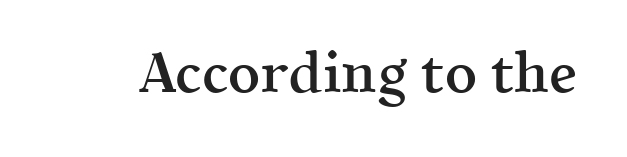
{"serif": "yes", "italic": "no", "bold": "semi", "weight": "semibold", "width": "normal", "x_height": "medium", "monospaced": "no", "underline": "no", "letter_spacing": "normal", "letter_spacing_em": 0.0, "glyph_px": 56}
